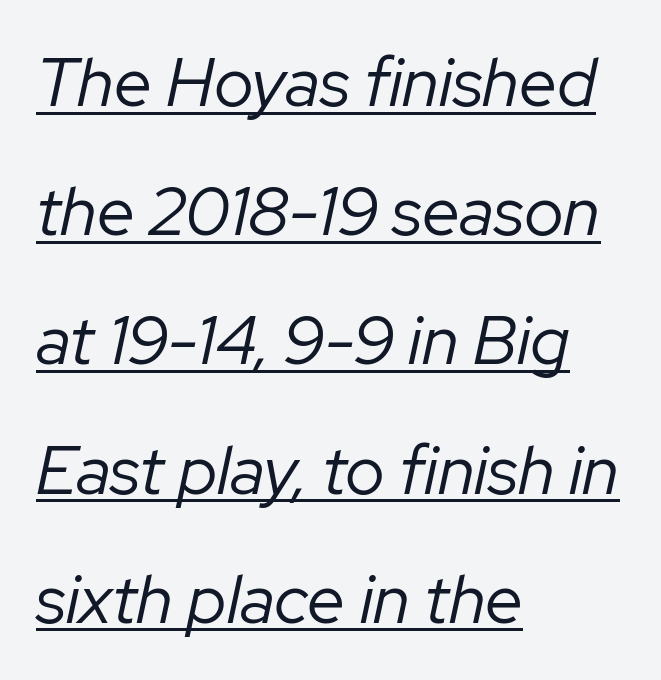
The image shows 68 px regular-weight type, italic (leaning right); set left-aligned, loose line spacing (1.9x), normal letter spacing, underlined; low stroke contrast and a medium x-height.
